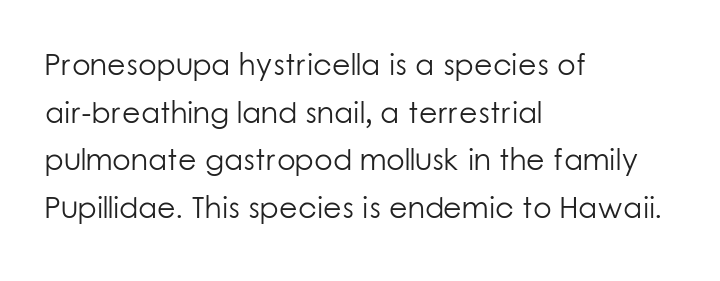
Q: Is the text bold? A: No.
Q: Is the text italic (slanted)? A: No, it is upright.
Q: Is the typeface a serif or a sans-serif typeface? A: Sans-serif.
Q: Is the text underlined? A: No.
Q: How is the paragraph aligned? A: Left-aligned.
Q: Is the spacing between letters normal or unusually wide? A: Normal.
Q: Is the spacing between lines tight, normal or loose? A: Normal.
Q: Width (condensed, normal, or wide)? A: Normal.
Q: Stroke contrast? A: Low.
Q: x-height? A: Medium.
Q: Monospaced? A: No.
